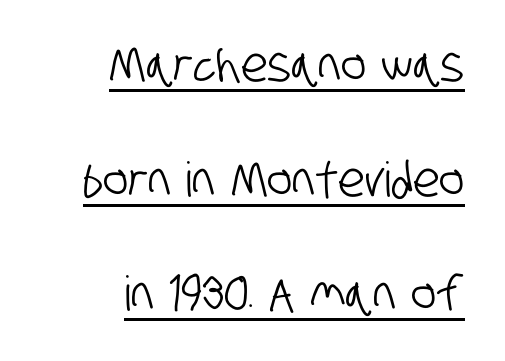
Q: Is the typeface a serif or a sans-serif typeface? A: Sans-serif.
Q: Is the text underlined? A: Yes.
Q: How is the paragraph aligned? A: Right-aligned.
Q: Is the spacing between letters normal or unusually wide? A: Normal.
Q: Is the spacing between lines tight, normal or loose? A: Loose.
Q: Width (condensed, normal, or wide)? A: Condensed.
Q: Stroke contrast? A: Low.
Q: x-height? A: Large.
Q: Monospaced? A: No.
